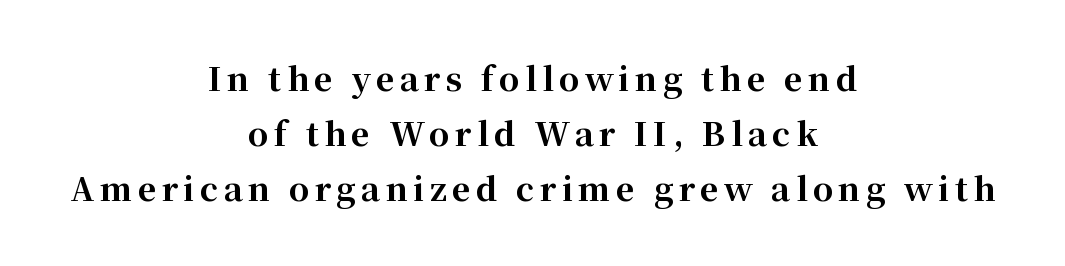
Are there feet on the stems? There are — it's a serif. Note the varied advance widths — an 'i' is clearly narrower than an 'm'. Tall strokes in this sample are plumb rather than angled. Glance below the letters and you will spot only blank space.
